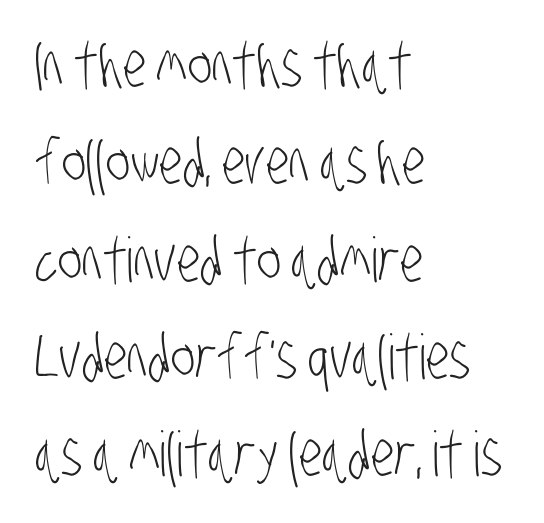
Q: Is the text bold? A: No.
Q: Is the typeface a serif or a sans-serif typeface? A: Sans-serif.
Q: Is the text underlined? A: No.
Q: How is the paragraph aligned? A: Left-aligned.
Q: Is the spacing between letters normal or unusually wide? A: Normal.
Q: Is the spacing between lines tight, normal or loose? A: Normal.
Q: Width (condensed, normal, or wide)? A: Condensed.
Q: Stroke contrast? A: Low.
Q: x-height? A: Large.
Q: Monospaced? A: No.
